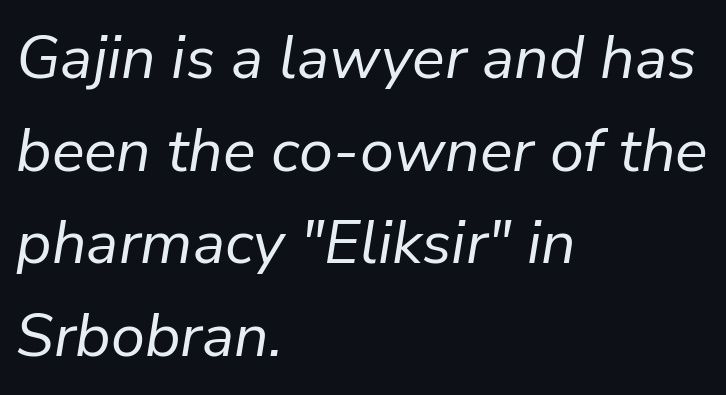
Q: Is the text bold? A: No.
Q: Is the text italic (slanted)? A: Yes, it leans right by about 9 degrees.
Q: Is the text underlined? A: No.
Q: How is the paragraph aligned? A: Left-aligned.
Q: Is the spacing between letters normal or unusually wide? A: Normal.
Q: Is the spacing between lines tight, normal or loose? A: Normal.
Q: Width (condensed, normal, or wide)? A: Normal.
Q: Stroke contrast? A: Low.
Q: x-height? A: Medium.
Q: Monospaced? A: No.
